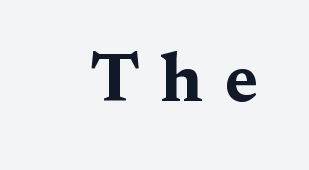
{"serif": "yes", "italic": "no", "bold": "yes", "weight": "bold", "width": "wide", "stroke_contrast": "medium", "x_height": "medium", "monospaced": "no", "underline": "no", "letter_spacing": "wide", "letter_spacing_em": 0.32, "glyph_px": 69}
